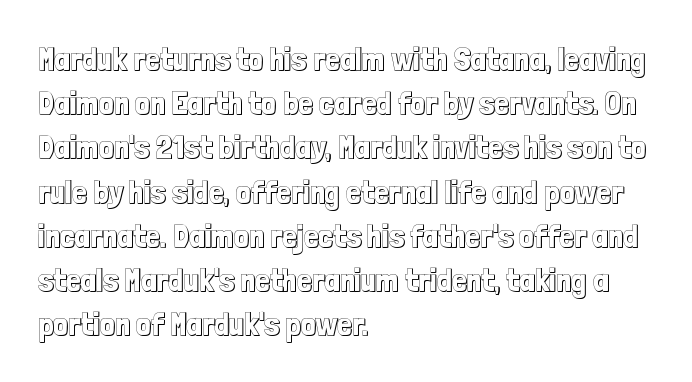
Q: Is the text italic (slanted)? A: No, it is upright.
Q: Is the text underlined? A: No.
Q: How is the paragraph aligned? A: Left-aligned.
Q: Is the spacing between letters normal or unusually wide? A: Normal.
Q: Is the spacing between lines tight, normal or loose? A: Normal.
Q: Width (condensed, normal, or wide)? A: Condensed.
Q: x-height? A: Medium.
Q: Monospaced? A: No.
